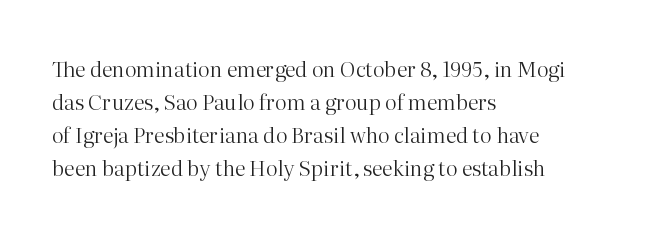
No italicization has been applied; the sample stays upright. This rendering features lettering with no underline. Summary of weight: not heavy and not bold. The typesetter chose a ragged-right arrangement here. The vertical gap from one line to the next is medium.
